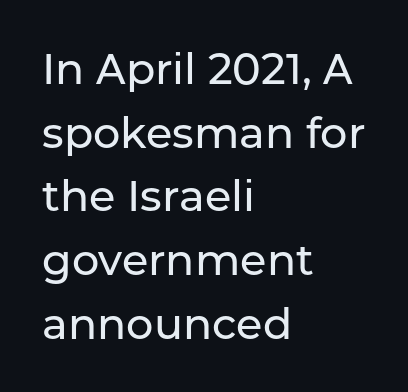
The image shows 43 px sans-serif type, upright; set left-aligned, normal line spacing (1.48x), normal letter spacing, not underlined; low stroke contrast and a medium x-height.
